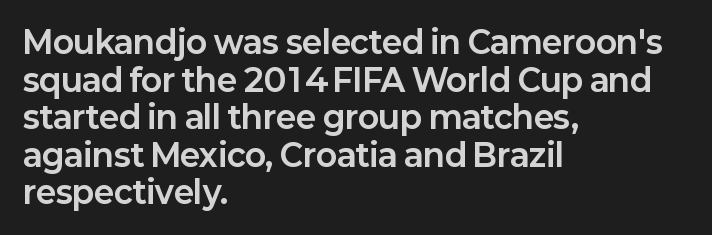
{"serif": "no", "italic": "no", "bold": "yes", "weight": "bold", "width": "normal", "stroke_contrast": "low", "x_height": "medium", "monospaced": "no", "underline": "no", "align": "left", "line_spacing_ratio": 1.21, "letter_spacing": "normal", "letter_spacing_em": 0.0, "glyph_px": 31}
